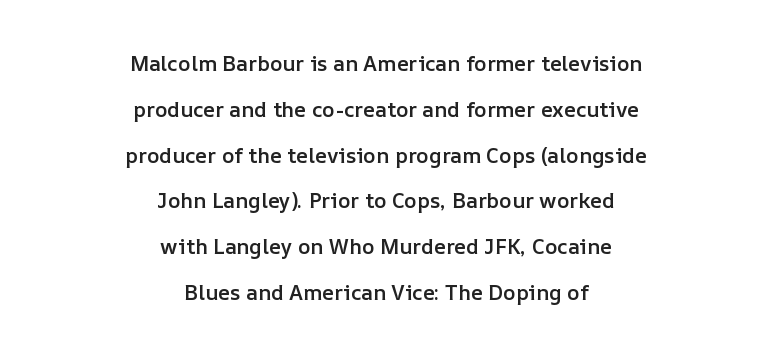
Q: Is the text bold? A: Semi-bold.
Q: Is the text italic (slanted)? A: No, it is upright.
Q: Is the text underlined? A: No.
Q: How is the paragraph aligned? A: Centered.
Q: Is the spacing between letters normal or unusually wide? A: Normal.
Q: Is the spacing between lines tight, normal or loose? A: Loose.
